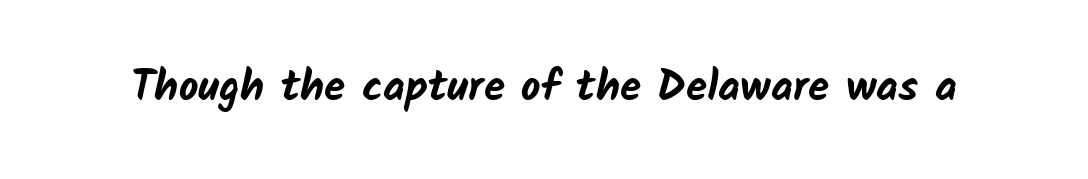
The image shows 43 px bold sans-serif type; set normal letter spacing, not underlined; low stroke contrast and a medium x-height.
